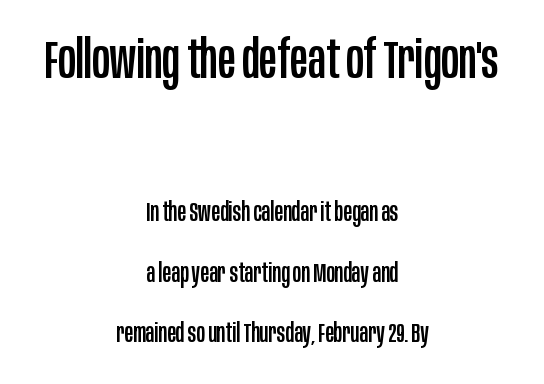
Q: Is the text italic (slanted)? A: No, it is upright.
Q: Is the typeface a serif or a sans-serif typeface? A: Sans-serif.
Q: Is the text underlined? A: No.
Q: How is the paragraph aligned? A: Centered.
Q: Is the spacing between letters normal or unusually wide? A: Normal.
Q: Is the spacing between lines tight, normal or loose? A: Loose.
Q: Which block of text is set in a larger size, the first (top) or the second (bottom)? A: The first (top) one.
Q: Width (condensed, normal, or wide)? A: Condensed.
Q: Stroke contrast? A: Low.
Q: x-height? A: Large.
Q: Monospaced? A: No.
